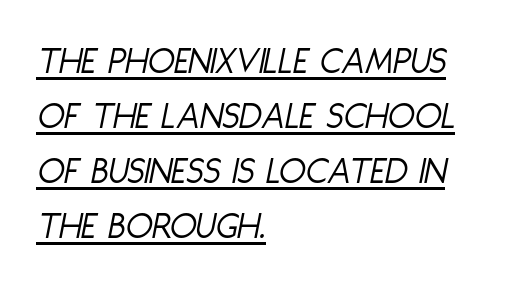
No extra ink here — the face is not bold. Short and long lines alike share a common starting point at left. The specimen reads as italic at a glance. You could not count columns in this text — the font is proportionally spaced. Students, note that the glyphs here touch the page at normal intervals. Underline: present.
